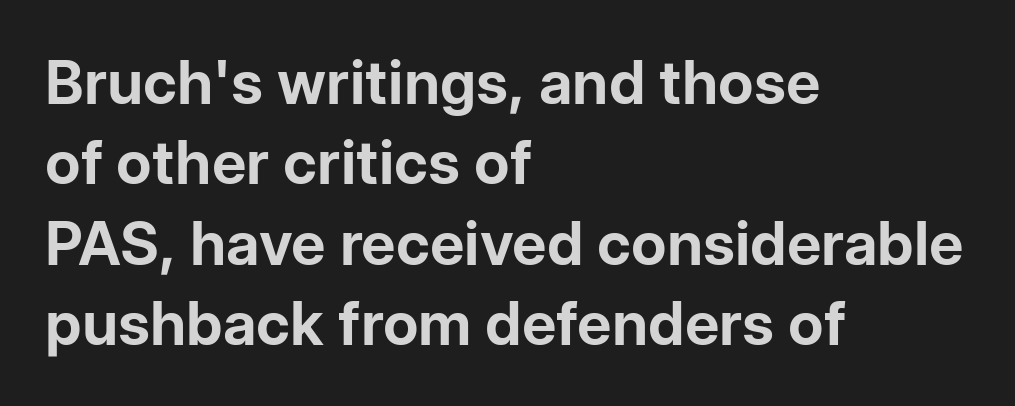
{"serif": "no", "italic": "no", "bold": "yes", "weight": "bold", "width": "normal", "stroke_contrast": "low", "x_height": "medium", "monospaced": "no", "underline": "no", "align": "left", "line_spacing": "normal", "line_spacing_ratio": 1.34, "letter_spacing": "normal", "letter_spacing_em": 0.0, "glyph_px": 60}
